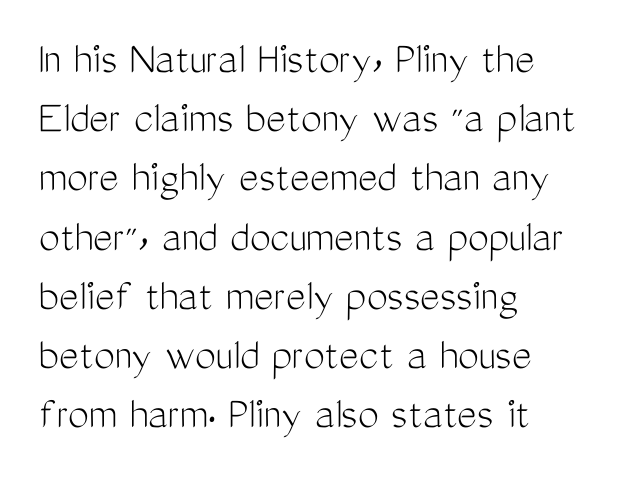
Q: Is the text bold? A: No.
Q: Is the text italic (slanted)? A: No, it is upright.
Q: Is the typeface a serif or a sans-serif typeface? A: Sans-serif.
Q: Is the text underlined? A: No.
Q: How is the paragraph aligned? A: Left-aligned.
Q: Is the spacing between letters normal or unusually wide? A: Normal.
Q: Is the spacing between lines tight, normal or loose? A: Normal.
Q: Width (condensed, normal, or wide)? A: Condensed.
Q: Stroke contrast? A: Medium.
Q: x-height? A: Medium.
Q: Monospaced? A: No.
